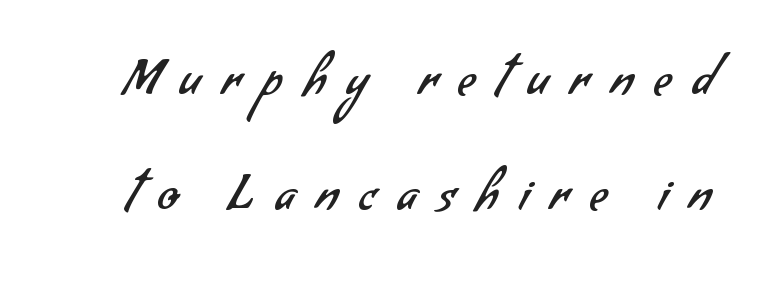
Honestly, there is no underline to notice here at all. The line-height multiplier appears high, well above default. On a weight scale, this lands at 450 or below. Each letter keeps its own natural width here, so spacing adapts to shape. A typesetter would call this heavily tracked-out type. Font category for this specimen: sans-serif.
